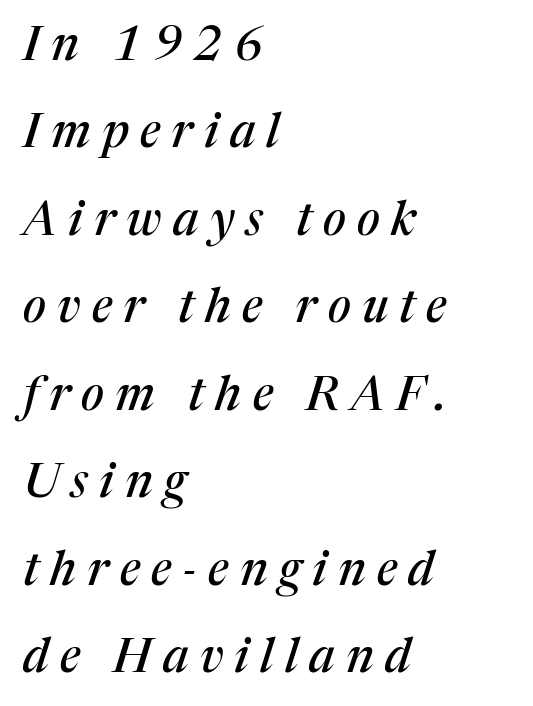
The image shows 47 px serif type, italic (leaning right); set left-aligned, line spacing 1.86x, unusually wide letter spacing (+0.24 em), not underlined; medium stroke contrast and a medium x-height.
